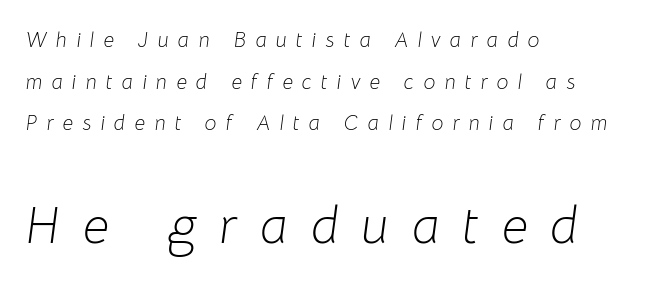
Q: Is the text bold? A: No.
Q: Is the text italic (slanted)? A: Yes, it leans right by about 8 degrees.
Q: Is the text underlined? A: No.
Q: How is the paragraph aligned? A: Left-aligned.
Q: Is the spacing between letters normal or unusually wide? A: Unusually wide.
Q: Is the spacing between lines tight, normal or loose? A: Loose.
Q: Which block of text is set in a larger size, the first (top) or the second (bottom)? A: The second (bottom) one.
Q: Width (condensed, normal, or wide)? A: Normal.
Q: Stroke contrast? A: Low.
Q: x-height? A: Medium.
Q: Monospaced? A: No.
